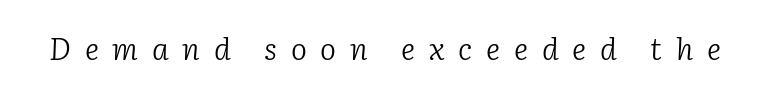
The image shows 30 px light serif type, italic (leaning right); set unusually wide letter spacing (+0.46 em), not underlined; low stroke contrast and a medium x-height.
